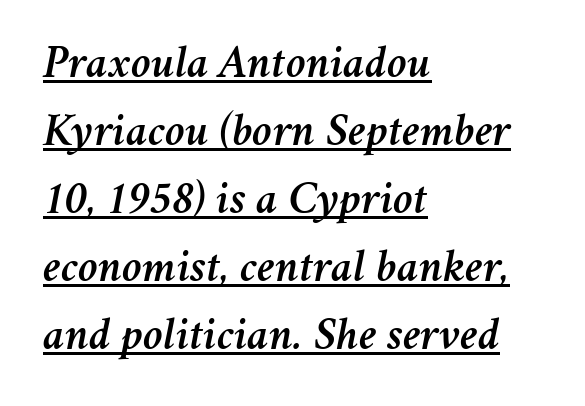
How are the letters spaced? Ordinarily, with no added tracking. The passage shown is typed in a proportional face where columns would drift. Reading down the block, your eye returns to a fixed left position each line. In terms of leading, this rendering sits right in the middle.
